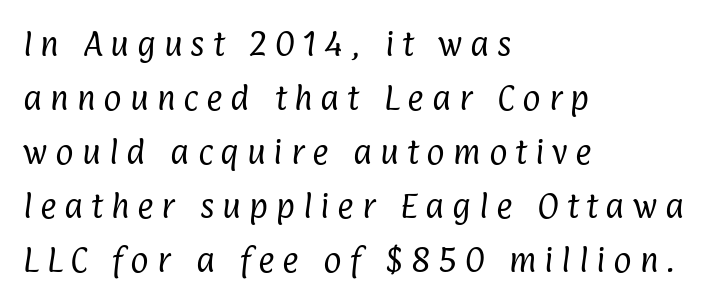
The image shows 28 px regular-weight, condensed sans-serif type; set left-aligned, loose line spacing (1.93x), unusually wide letter spacing (+0.28 em), not underlined; low stroke contrast and a medium x-height.
